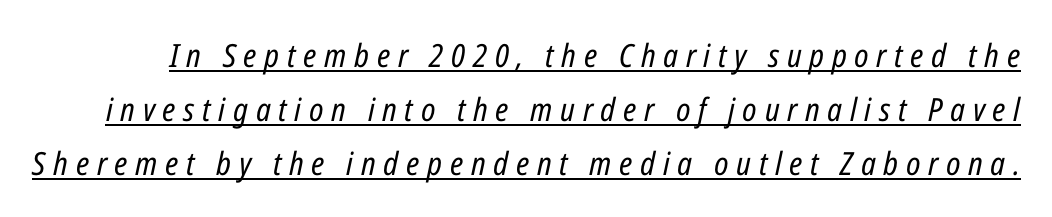
Q: Is the text bold? A: No.
Q: Is the text italic (slanted)? A: Yes, it leans right by about 12 degrees.
Q: Is the text underlined? A: Yes.
Q: Is the spacing between letters normal or unusually wide? A: Unusually wide.
Q: Is the spacing between lines tight, normal or loose? A: Normal.
Q: Width (condensed, normal, or wide)? A: Condensed.
Q: Stroke contrast? A: Low.
Q: x-height? A: Medium.
Q: Monospaced? A: No.
